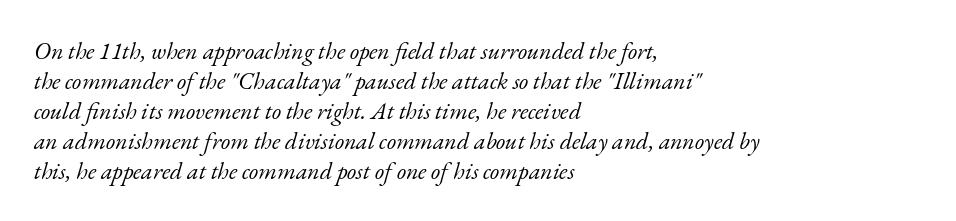
{"italic": "yes", "lean": "right", "slant_degrees": 17, "bold": "no", "underline": "no", "align": "left", "line_spacing": "normal", "line_spacing_ratio": 1.25, "letter_spacing": "normal", "letter_spacing_em": 0.0, "glyph_px": 24}
